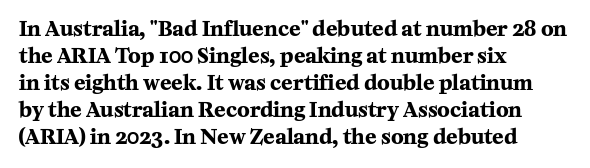
Q: Is the text bold? A: Yes.
Q: Is the text italic (slanted)? A: No, it is upright.
Q: Is the text underlined? A: No.
Q: How is the paragraph aligned? A: Left-aligned.
Q: Is the spacing between letters normal or unusually wide? A: Normal.
Q: Is the spacing between lines tight, normal or loose? A: Normal.
